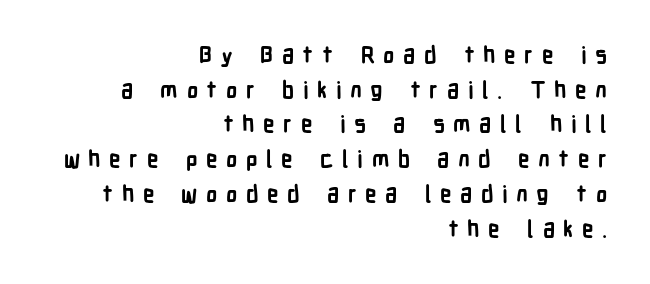
Q: Is the text bold? A: Yes.
Q: Is the text italic (slanted)? A: No, it is upright.
Q: Is the text underlined? A: No.
Q: How is the paragraph aligned? A: Right-aligned.
Q: Is the spacing between letters normal or unusually wide? A: Unusually wide.
Q: Is the spacing between lines tight, normal or loose? A: Normal.
